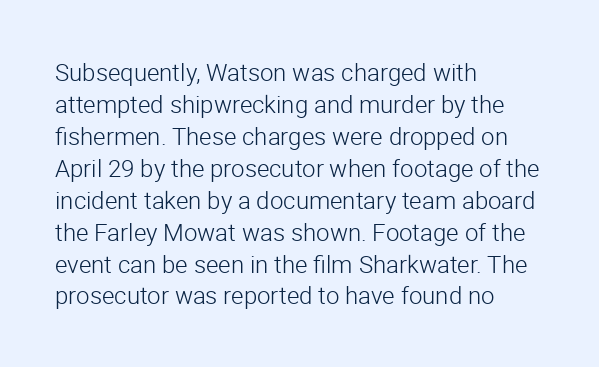
{"italic": "no", "bold": "no", "underline": "no", "align": "left", "line_spacing": "normal", "line_spacing_ratio": 1.33, "letter_spacing": "normal", "letter_spacing_em": 0.0, "glyph_px": 24}
